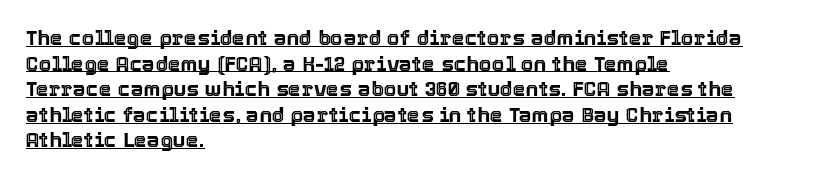
The image shows 21 px text type, upright; set left-aligned, line spacing 1.22x, normal letter spacing, underlined.
